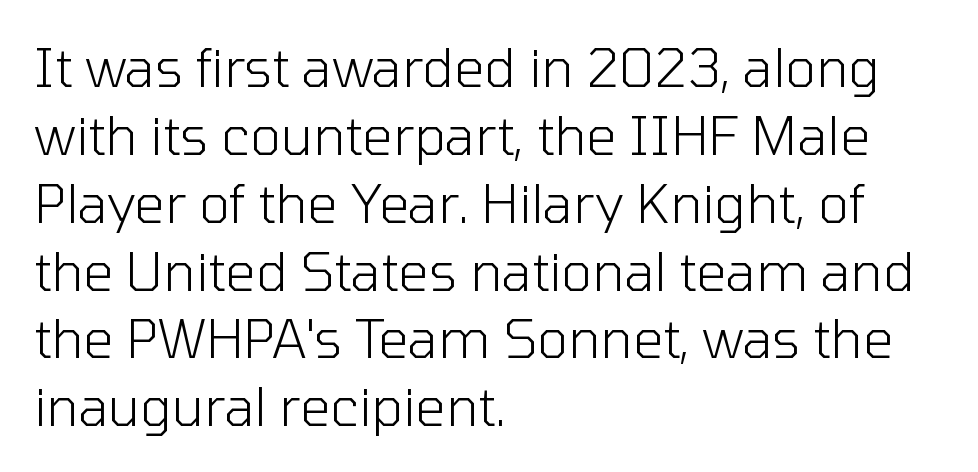
Every character sits straight up, as roman type does. This sample has the flowing, uneven cadence of proportional lettering. No extra ink here — the face is not bold. Plain, unruled lines of type. Tracking value appears to be zero — textbook default spacing. Evenly set lines give the paragraph a standard silhouette.
